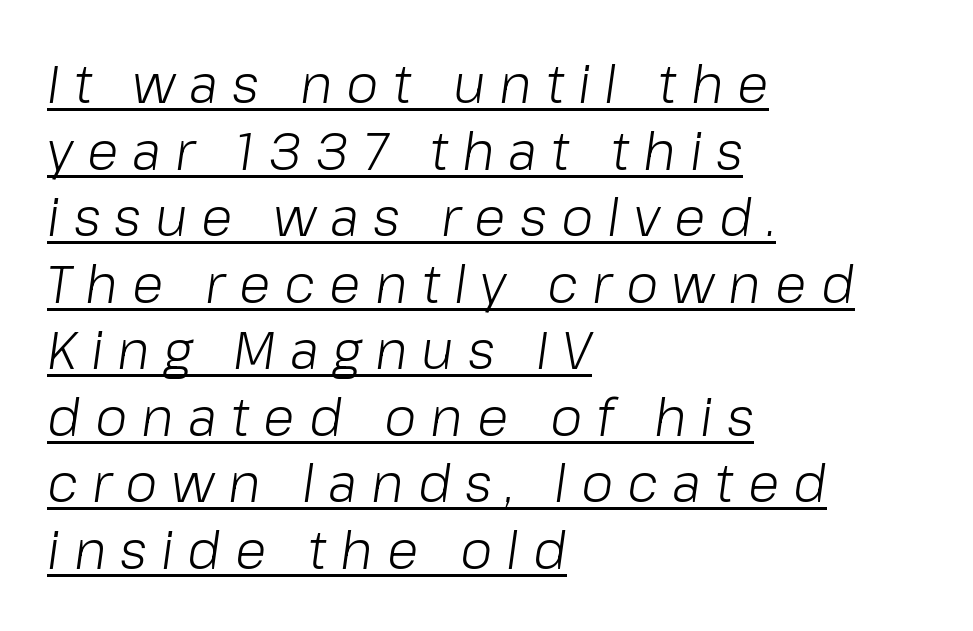
The image shows 52 px light type, italic (leaning right); set left-aligned, normal line spacing (1.28x), unusually wide letter spacing (+0.27 em), underlined; low stroke contrast and a medium x-height.
